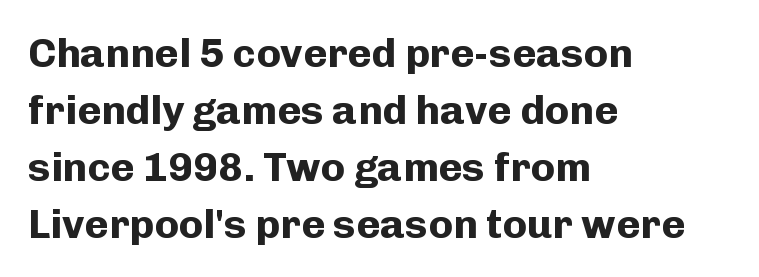
The image shows 41 px bold sans-serif type, upright; set left-aligned, normal line spacing (1.39x), normal letter spacing, not underlined; low stroke contrast and a medium x-height.
